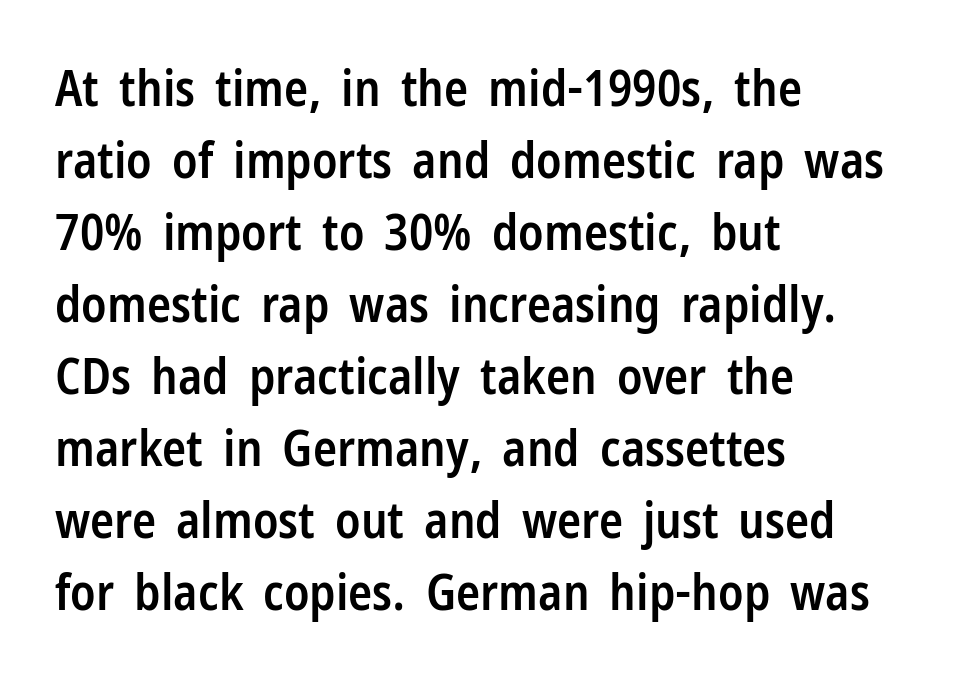
Q: Is the text bold? A: Semi-bold.
Q: Is the text italic (slanted)? A: No, it is upright.
Q: Is the typeface a serif or a sans-serif typeface? A: Sans-serif.
Q: Is the text underlined? A: No.
Q: How is the paragraph aligned? A: Left-aligned.
Q: Is the spacing between letters normal or unusually wide? A: Normal.
Q: Is the spacing between lines tight, normal or loose? A: Normal.
Q: Width (condensed, normal, or wide)? A: Condensed.
Q: Stroke contrast? A: Low.
Q: x-height? A: Medium.
Q: Monospaced? A: No.
